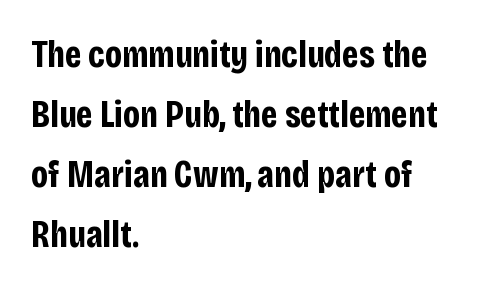
{"serif": "no", "italic": "no", "bold": "yes", "weight": "bold", "width": "condensed", "stroke_contrast": "low", "x_height": "large", "monospaced": "no", "underline": "no", "align": "left", "line_spacing": "normal", "line_spacing_ratio": 1.58, "letter_spacing": "normal", "letter_spacing_em": 0.0, "glyph_px": 38}
